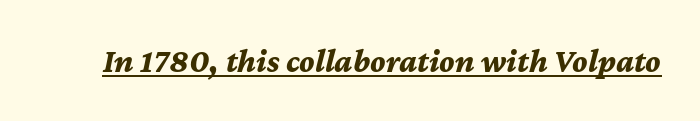
The image shows 33 px bold type, italic (leaning right); set normal letter spacing, underlined; medium stroke contrast and a medium x-height.
